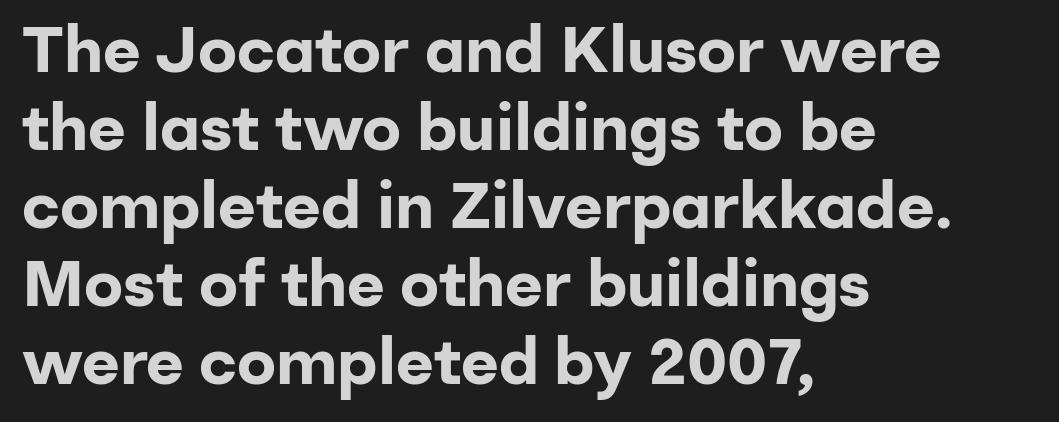
The letterforms sit shoulder to shoulder at normal distance. Strokes here are thick enough to call this a true bold. Vertical strokes here are truly vertical. Check where the strokes stop: nothing finishes them off — pure sans. Honestly, there is no underline to notice here at all. The rendering uses natural spacing where letterforms have individual widths.
